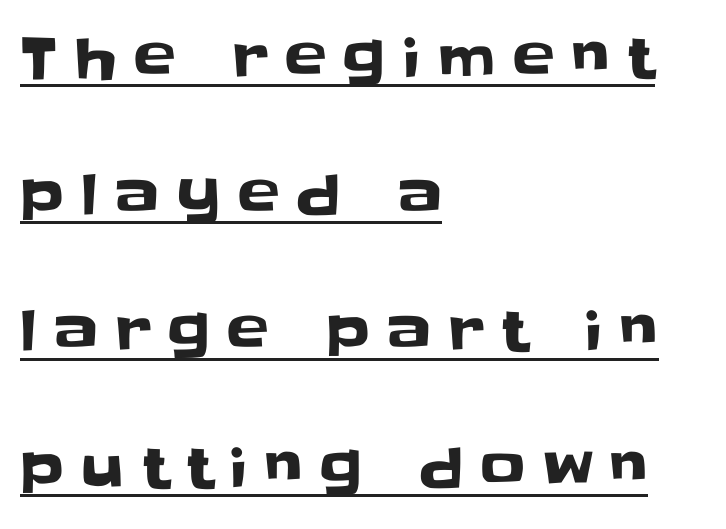
The image shows 56 px sans-serif type, upright; set left-aligned, loose line spacing (2.44x), unusually wide letter spacing (+0.31 em), underlined; low stroke contrast and a large x-height.
